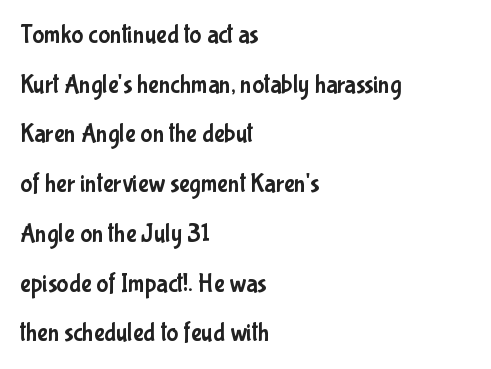
{"italic": "no", "underline": "no", "align": "left", "line_spacing": "loose", "line_spacing_ratio": 1.99, "letter_spacing": "normal", "letter_spacing_em": 0.0, "glyph_px": 25}
